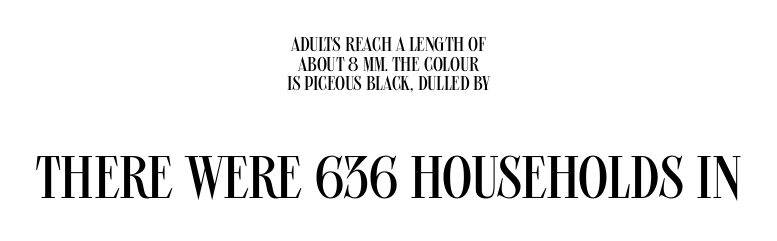
{"serif": "no", "italic": "no", "bold": "no", "weight": "regular", "width": "condensed", "stroke_contrast": "medium", "x_height": "large", "monospaced": "no", "underline": "no", "align": "center", "line_spacing": "tight", "line_spacing_ratio": 0.98, "letter_spacing": "normal", "letter_spacing_em": 0.0, "larger_block": "second", "size_ratio": 3.0, "glyph_px": 60}
